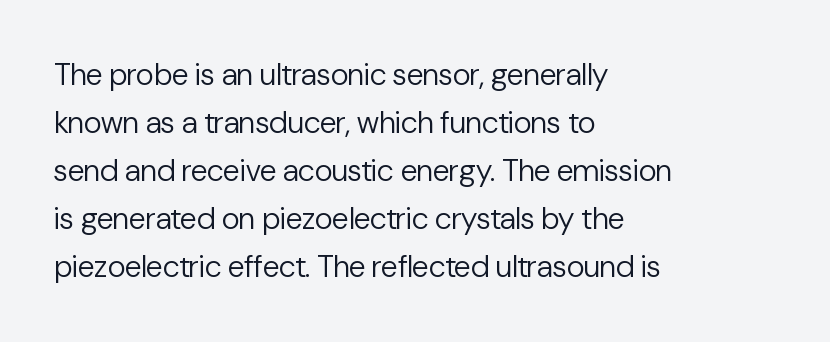
Q: Is the text bold? A: No.
Q: Is the text italic (slanted)? A: No, it is upright.
Q: Is the typeface a serif or a sans-serif typeface? A: Sans-serif.
Q: Is the text underlined? A: No.
Q: How is the paragraph aligned? A: Left-aligned.
Q: Is the spacing between letters normal or unusually wide? A: Normal.
Q: Is the spacing between lines tight, normal or loose? A: Normal.
Q: Width (condensed, normal, or wide)? A: Normal.
Q: Stroke contrast? A: Low.
Q: x-height? A: Medium.
Q: Monospaced? A: No.
